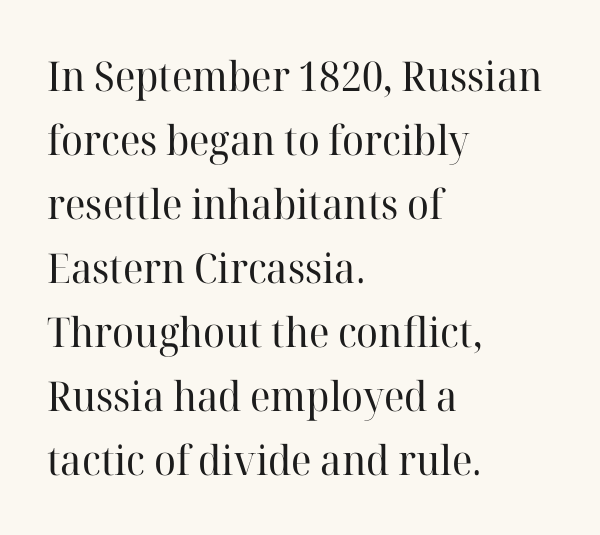
The image shows 41 px regular-weight serif type, upright; set left-aligned, normal line spacing (1.56x), normal letter spacing, not underlined; high stroke contrast and a medium x-height.
